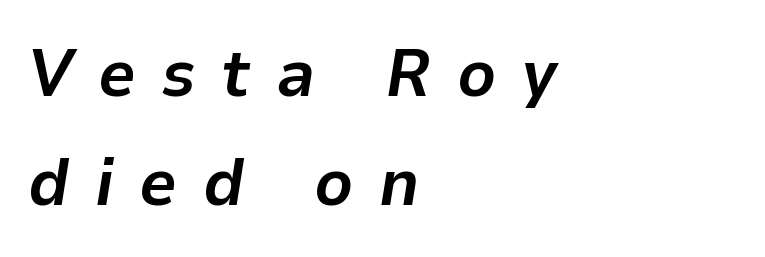
The image shows 67 px bold type, italic (leaning right); set left-aligned, normal line spacing (1.62x), unusually wide letter spacing (+0.38 em), not underlined; low stroke contrast and a medium x-height.
